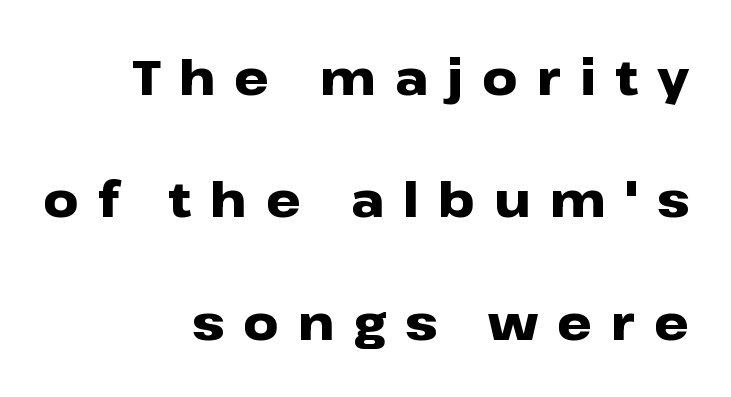
{"serif": "no", "italic": "no", "bold": "yes", "weight": "heavy", "width": "wide", "stroke_contrast": "low", "x_height": "medium", "monospaced": "no", "underline": "no", "align": "right", "line_spacing": "loose", "line_spacing_ratio": 2.5, "letter_spacing": "wide", "letter_spacing_em": 0.39, "glyph_px": 49}
